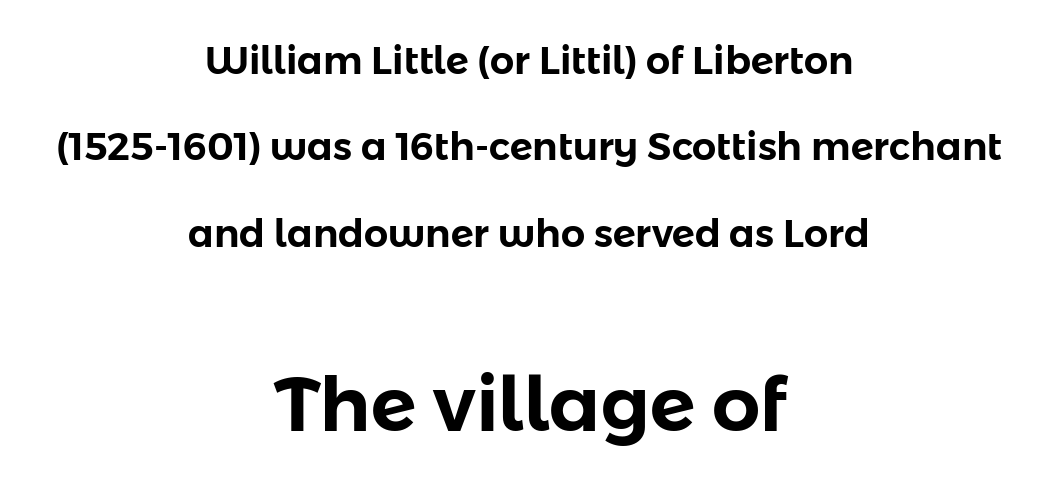
{"serif": "no", "italic": "no", "width": "normal", "stroke_contrast": "low", "x_height": "medium", "monospaced": "no", "underline": "no", "align": "center", "line_spacing": "loose", "line_spacing_ratio": 2.27, "letter_spacing": "normal", "letter_spacing_em": 0.0, "larger_block": "second", "size_ratio": 2.0, "glyph_px": 76}
